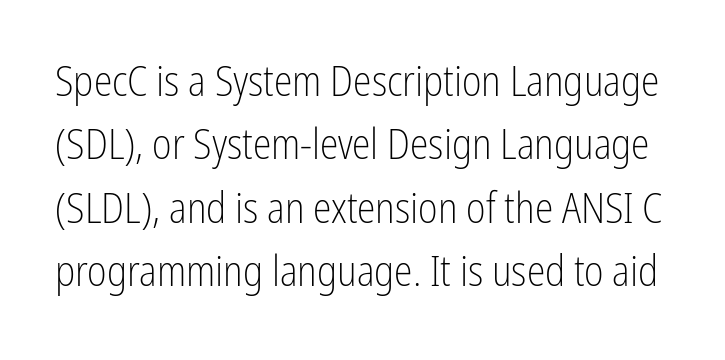
{"serif": "no", "italic": "no", "bold": "no", "weight": "light", "width": "condensed", "stroke_contrast": "low", "x_height": "medium", "monospaced": "no", "underline": "no", "line_spacing": "normal", "line_spacing_ratio": 1.51, "letter_spacing": "normal", "letter_spacing_em": 0.0, "glyph_px": 42}
